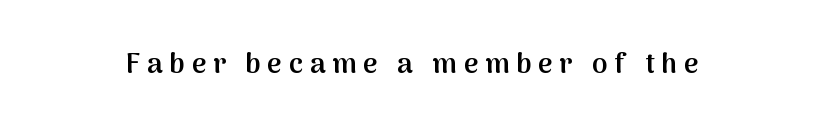
The image shows 28 px semibold sans-serif type, upright; set unusually wide letter spacing (+0.24 em), not underlined; medium stroke contrast and a medium x-height.
